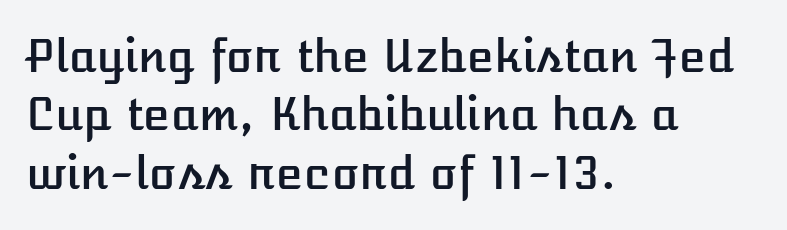
The passage shown has conventional tracking throughout. Characters remain perfectly vertical along every line. Is this a fixed-width face? No — the glyphs have proportional, varying widths. Letters rest on an invisible, unmarked baseline. Horizontally, the lines are justified to the leading edge only.
